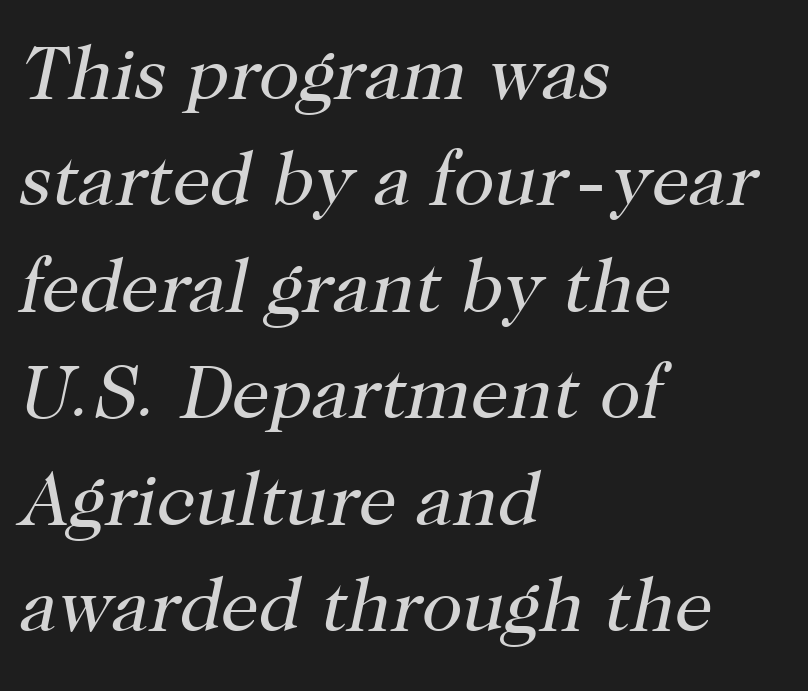
Q: Is the text bold? A: No.
Q: Is the text italic (slanted)? A: Yes, it leans right by about 12 degrees.
Q: Is the typeface a serif or a sans-serif typeface? A: Serif.
Q: Is the text underlined? A: No.
Q: How is the paragraph aligned? A: Left-aligned.
Q: Is the spacing between letters normal or unusually wide? A: Normal.
Q: Is the spacing between lines tight, normal or loose? A: Normal.
Q: Width (condensed, normal, or wide)? A: Normal.
Q: Stroke contrast? A: High.
Q: x-height? A: Medium.
Q: Monospaced? A: No.
